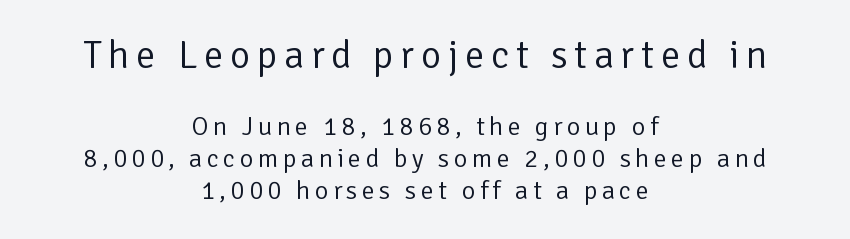
{"serif": "no", "italic": "no", "bold": "no", "weight": "regular", "width": "normal", "stroke_contrast": "low", "x_height": "medium", "monospaced": "no", "underline": "no", "align": "center", "line_spacing_ratio": 1.23, "larger_block": "first", "size_ratio": 1.5, "glyph_px": 39}
